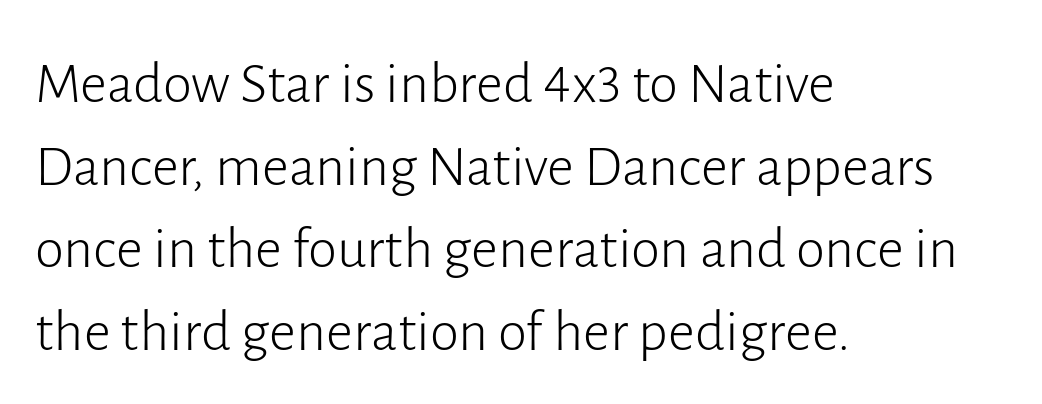
The image shows 59 px light sans-serif type, upright; set left-aligned, normal line spacing (1.4x), normal letter spacing, not underlined; low stroke contrast and a medium x-height.
